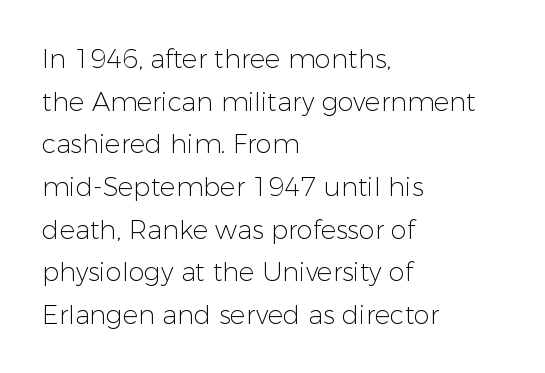
Q: Is the text bold? A: No.
Q: Is the text italic (slanted)? A: No, it is upright.
Q: Is the text underlined? A: No.
Q: How is the paragraph aligned? A: Left-aligned.
Q: Is the spacing between letters normal or unusually wide? A: Normal.
Q: Is the spacing between lines tight, normal or loose? A: Normal.
